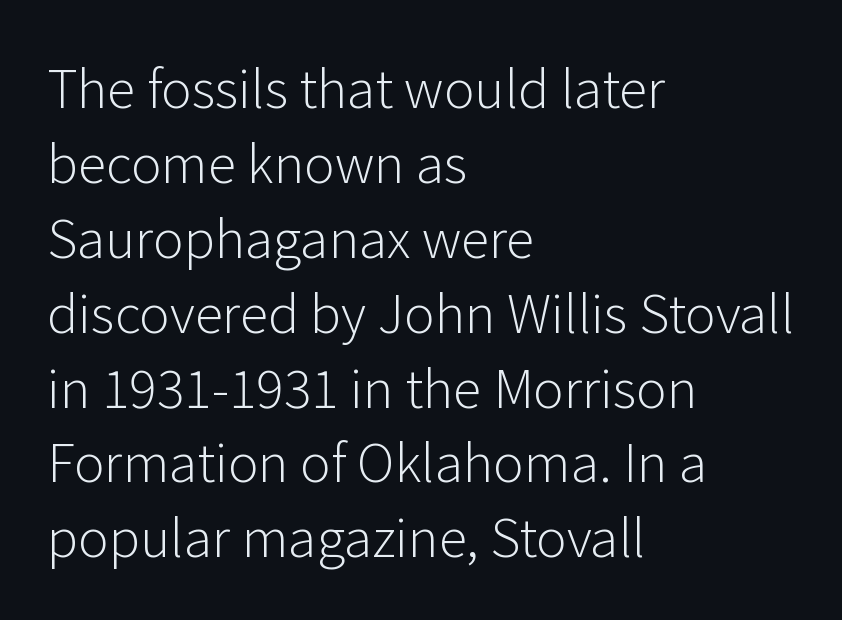
{"serif": "no", "italic": "no", "bold": "no", "weight": "light", "width": "normal", "stroke_contrast": "low", "x_height": "medium", "monospaced": "no", "underline": "no", "align": "left", "line_spacing": "normal", "line_spacing_ratio": 1.44, "letter_spacing": "normal", "letter_spacing_em": 0.0, "glyph_px": 52}
